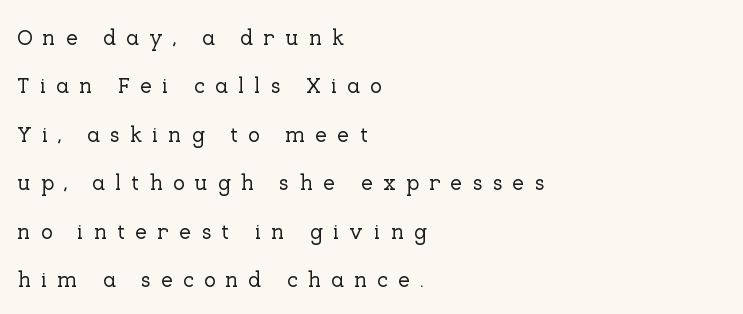
The image shows 22 px text type, upright; set left-aligned, loose line spacing (2.2x), unusually wide letter spacing (+0.45 em), not underlined.
